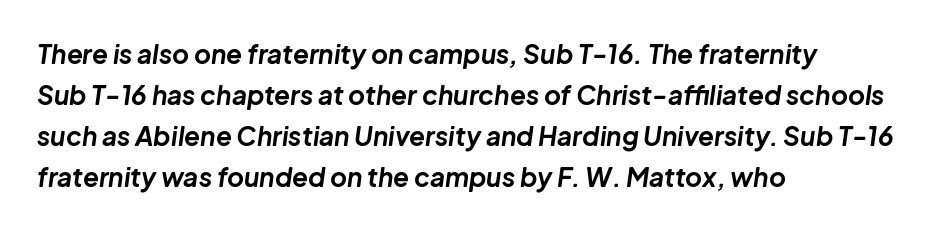
{"italic": "yes", "lean": "right", "slant_degrees": 8, "bold": "yes", "underline": "no", "align": "left", "line_spacing": "normal", "line_spacing_ratio": 1.58, "letter_spacing": "normal", "letter_spacing_em": 0.0, "glyph_px": 26}
